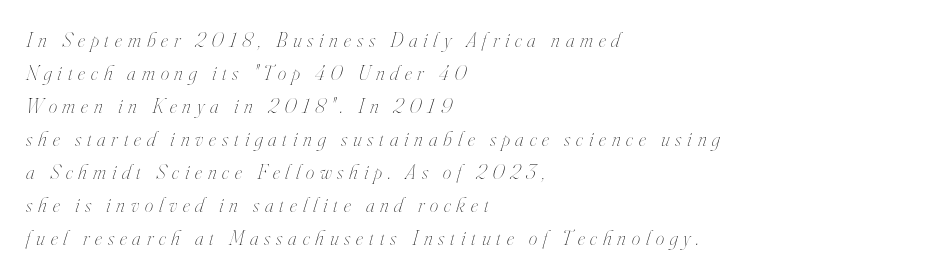
Does the copy run flush right? No — it runs flush left. Weight: regular or lighter. The letterforms stand isolated, each surrounded by extra space. Each row of text sits above clean, open space. Baseline-to-baseline distance is the conventional proportion of letter height. Tall strokes in this sample are angled rather than plumb.
